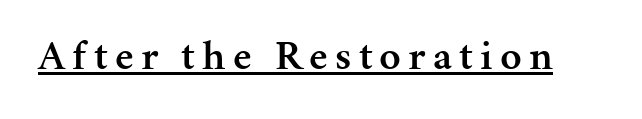
Type style note: has serifs. Underlining? Definitely there. Character widths vary here, with narrow letters taking less room than wide ones. Moderately thickened strokes mark this as semibold type. Style check: upright.
